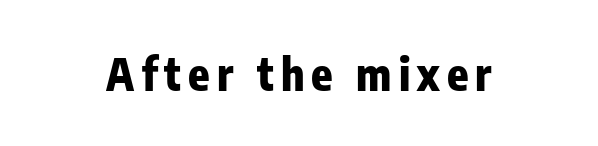
{"serif": "no", "italic": "no", "bold": "yes", "weight": "heavy", "width": "condensed", "stroke_contrast": "low", "x_height": "medium", "monospaced": "no", "underline": "no", "glyph_px": 44}
